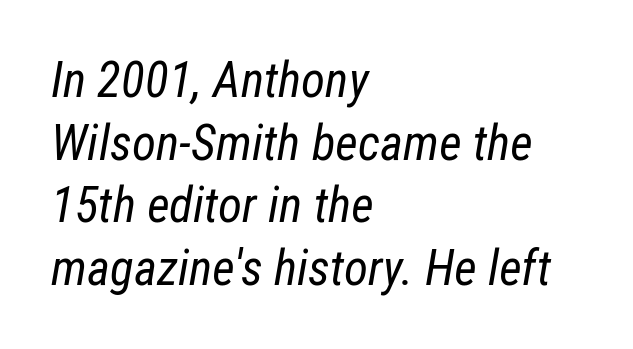
The image shows 49 px regular-weight, condensed type, italic (leaning right); set left-aligned, normal line spacing (1.28x), normal letter spacing, not underlined; low stroke contrast and a medium x-height.
